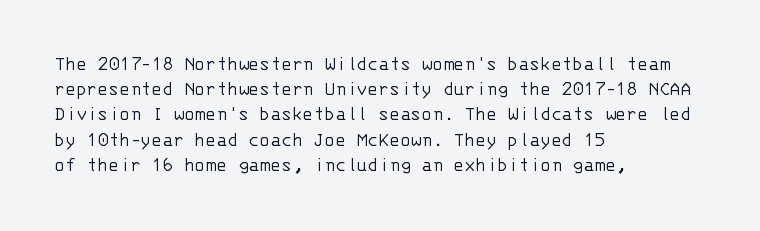
The image shows 20 px text type, upright; set left-aligned, normal line spacing (1.26x), normal letter spacing, not underlined.
